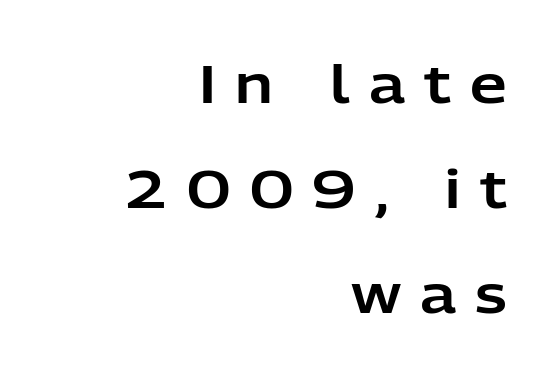
The image shows 52 px sans-serif type, upright; set right-aligned, loose line spacing (2.02x), unusually wide letter spacing (+0.37 em), not underlined; low stroke contrast and a medium x-height.
